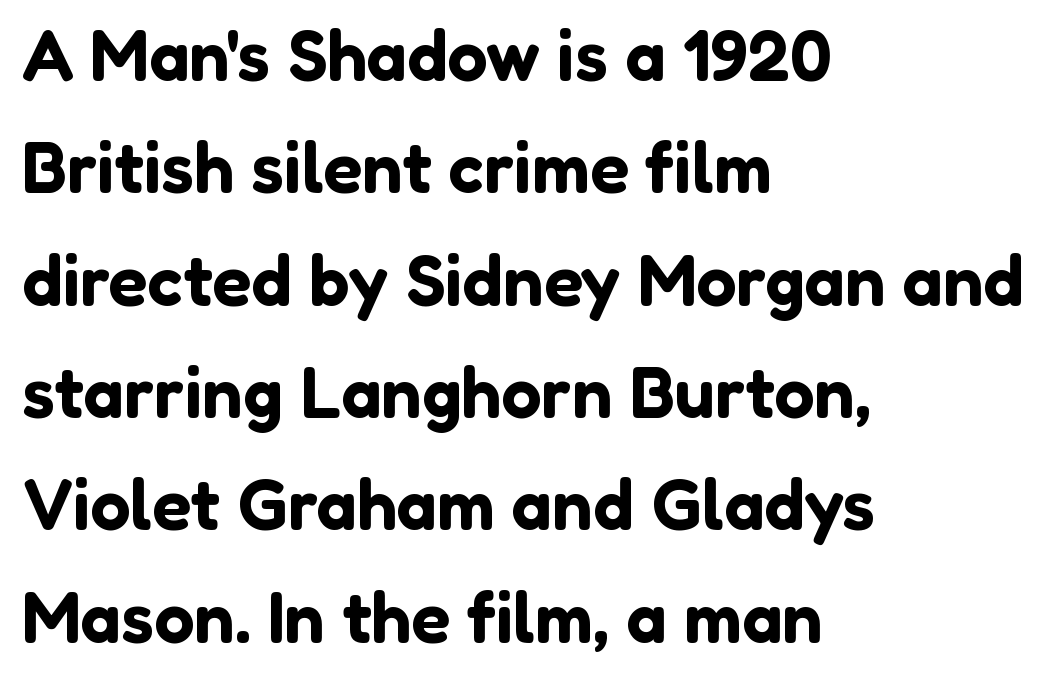
Proportional: the letters do not fall into vertical columns. Each word holds together tightly as a unit, with standard inter-letter gaps. The line-height multiplier appears to be the usual default. The rendering anchors every line to the left-hand side. A typesetter would mark this as roman, not italic.
